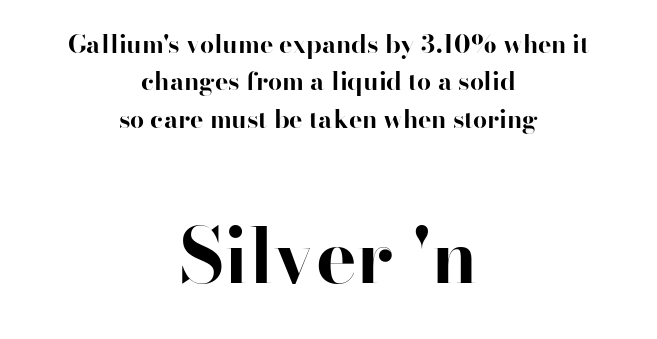
In terms of posture, this sample is upright. The passage shown is typeset with a serif family. Is the lower block the larger one? Yes — the lower block carries the bigger type. Look at the stroke-to-counter ratio: heavy, a bold. These lines are rendered in a variable-pitch font. Check under the words: just untouched page.
